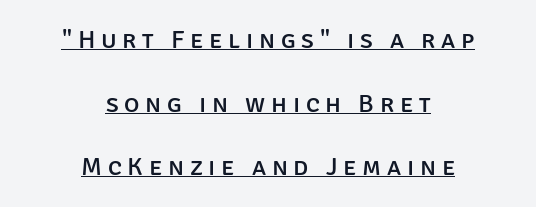
{"italic": "no", "underline": "yes", "align": "center", "line_spacing": "loose", "line_spacing_ratio": 2.45, "letter_spacing": "wide", "letter_spacing_em": 0.22, "glyph_px": 26}
